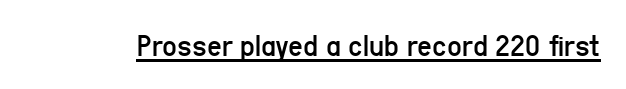
Stem width sits at or under what a default text font uses. Nothing sits at the stroke ends, so this counts as sans-serif. What stands out about the letter spacing? Nothing — it is the standard amount. Ordinary non-slanted type is in use. The rendering uses natural spacing where letterforms have individual widths.
